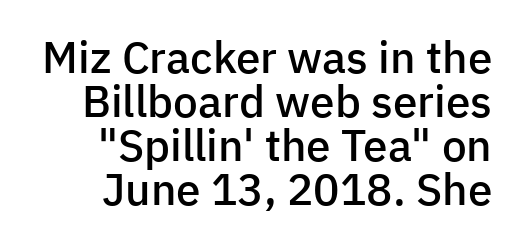
{"serif": "no", "italic": "no", "bold": "semi", "weight": "semibold", "width": "normal", "stroke_contrast": "low", "x_height": "medium", "monospaced": "no", "underline": "no", "align": "right", "line_spacing": "tight", "line_spacing_ratio": 1.0, "letter_spacing": "normal", "letter_spacing_em": 0.0, "glyph_px": 44}
